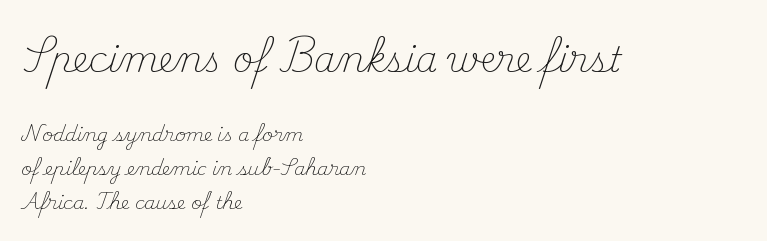
{"serif": "yes", "bold": "no", "weight": "light", "width": "normal", "stroke_contrast": "medium", "x_height": "small", "monospaced": "no", "underline": "no", "align": "left", "line_spacing_ratio": 1.89, "letter_spacing": "normal", "letter_spacing_em": 0.0, "larger_block": "first", "size_ratio": 1.94, "glyph_px": 35}
